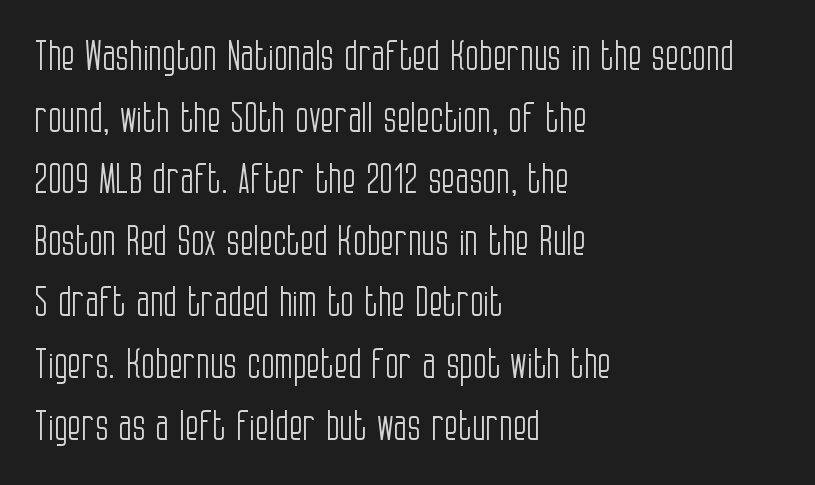
The image shows 40 px light, condensed sans-serif type, upright; set left-aligned, normal line spacing (1.54x), normal letter spacing, not underlined; low stroke contrast and a large x-height.
